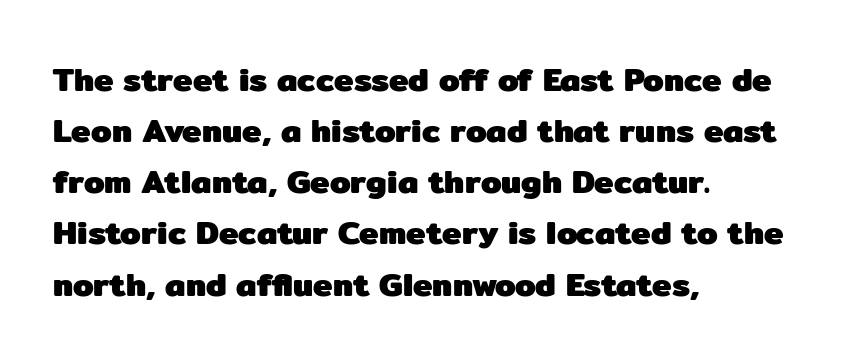
Q: Is the text bold? A: Yes.
Q: Is the text italic (slanted)? A: No, it is upright.
Q: Is the typeface a serif or a sans-serif typeface? A: Sans-serif.
Q: Is the text underlined? A: No.
Q: How is the paragraph aligned? A: Left-aligned.
Q: Is the spacing between letters normal or unusually wide? A: Normal.
Q: Is the spacing between lines tight, normal or loose? A: Normal.
Q: Width (condensed, normal, or wide)? A: Normal.
Q: Stroke contrast? A: Low.
Q: x-height? A: Medium.
Q: Monospaced? A: No.
